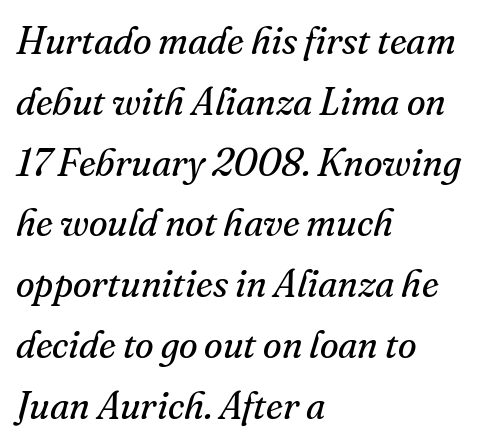
{"serif": "yes", "italic": "yes", "lean": "right", "slant_degrees": 16, "bold": "no", "weight": "regular", "width": "normal", "stroke_contrast": "medium", "x_height": "small", "monospaced": "no", "underline": "no", "align": "left", "line_spacing": "normal", "line_spacing_ratio": 1.6, "letter_spacing": "normal", "letter_spacing_em": 0.0, "glyph_px": 38}
